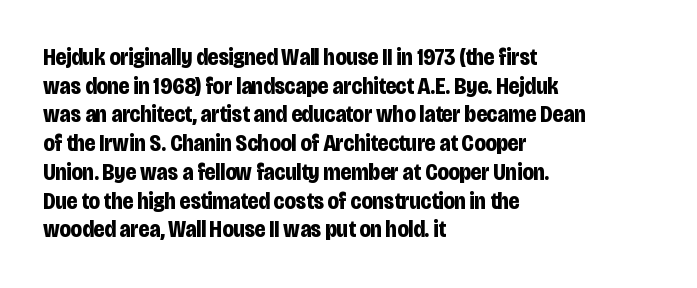
Q: Is the text bold? A: Yes.
Q: Is the text italic (slanted)? A: No, it is upright.
Q: Is the text underlined? A: No.
Q: How is the paragraph aligned? A: Left-aligned.
Q: Is the spacing between letters normal or unusually wide? A: Normal.
Q: Is the spacing between lines tight, normal or loose? A: Normal.
